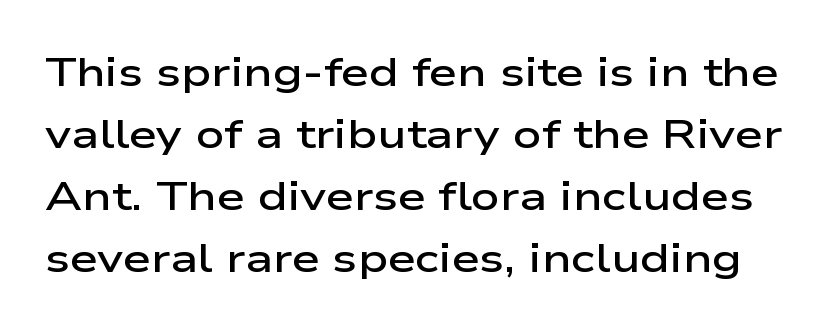
{"serif": "no", "italic": "no", "bold": "semi", "weight": "semibold", "width": "wide", "stroke_contrast": "low", "x_height": "medium", "monospaced": "no", "underline": "no", "line_spacing": "normal", "line_spacing_ratio": 1.55, "letter_spacing": "normal", "letter_spacing_em": 0.0, "glyph_px": 40}
